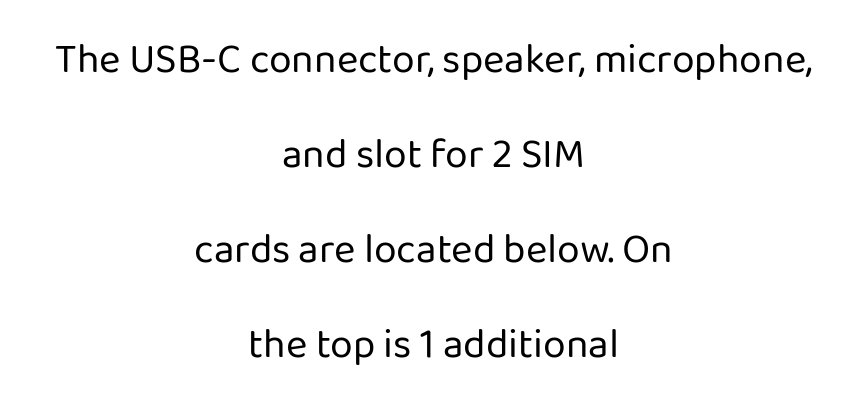
Look at the tracking — it's just the regular setting, nothing added. Do the characters align in a grid? No, the font is proportional. Honestly, the rows look like they've been pulled way apart. A bare baseline throughout the passage.
